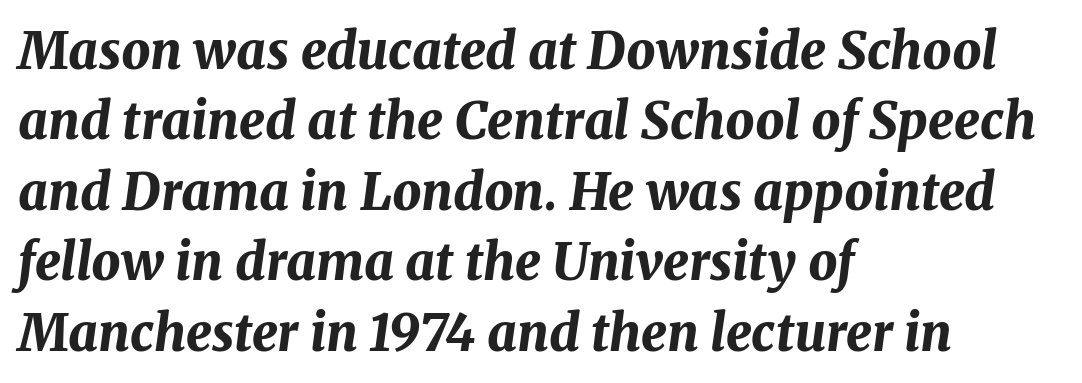
The image shows 51 px bold type, italic (leaning right); set left-aligned, normal line spacing (1.38x), normal letter spacing, not underlined; medium stroke contrast and a medium x-height.
